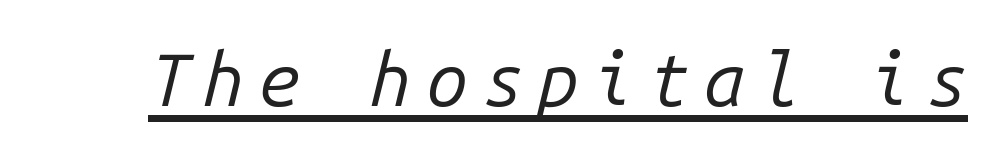
The image shows 74 px regular-weight type, italic (leaning right), monospaced; set underlined; low stroke contrast and a medium x-height.
